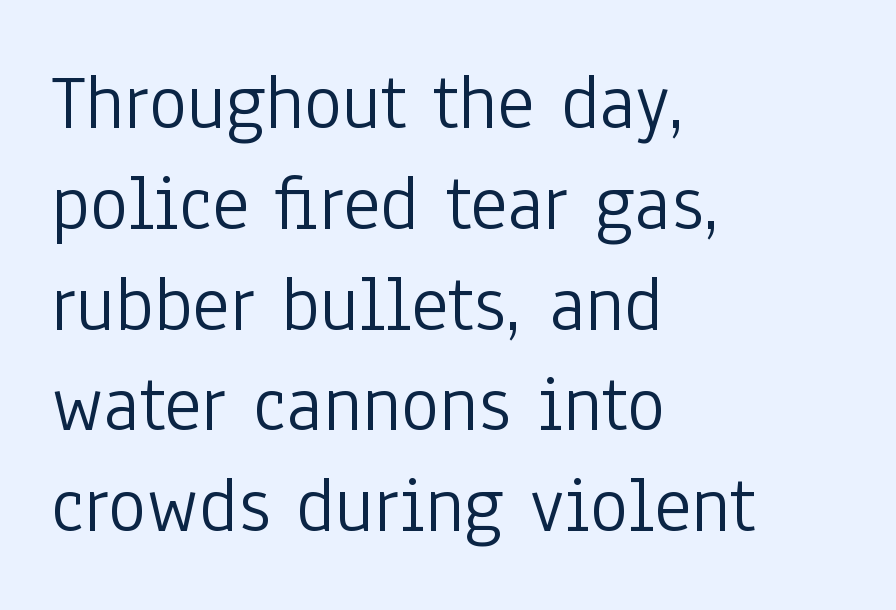
This rendering features lettering with no underline. Looks like regular typesetting: each glyph gets only the width it needs. Typographically, this falls in the sans-serif category. All the whitespace from short lines collects on the right. This rendering leaves character spacing at its baseline value. This is the regular roman posture of the typeface.
